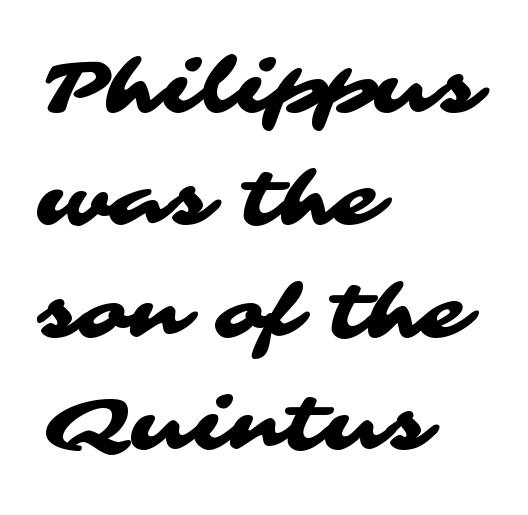
Each row of text sits above clean, open space. Vertical spacing — default. Tracking value appears to be zero — textbook default spacing. Here the designer chose a conventional face with non-uniform glyph widths.
